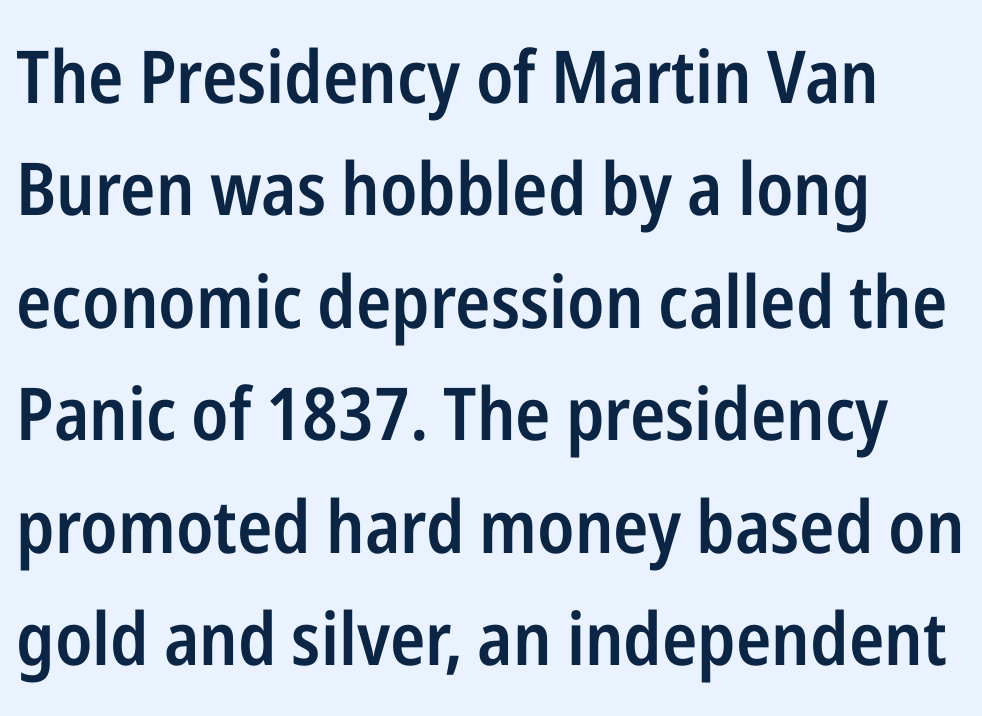
{"serif": "no", "italic": "no", "bold": "semi", "weight": "semibold", "width": "condensed", "stroke_contrast": "low", "x_height": "medium", "monospaced": "no", "underline": "no", "align": "left", "line_spacing": "normal", "line_spacing_ratio": 1.54, "letter_spacing": "normal", "letter_spacing_em": 0.0, "glyph_px": 73}
